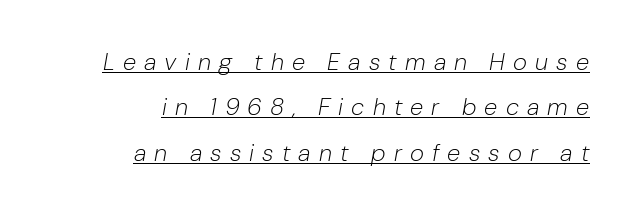
The image shows 24 px text type, italic (leaning right); set right-aligned, line spacing 1.89x, unusually wide letter spacing (+0.34 em), underlined.
